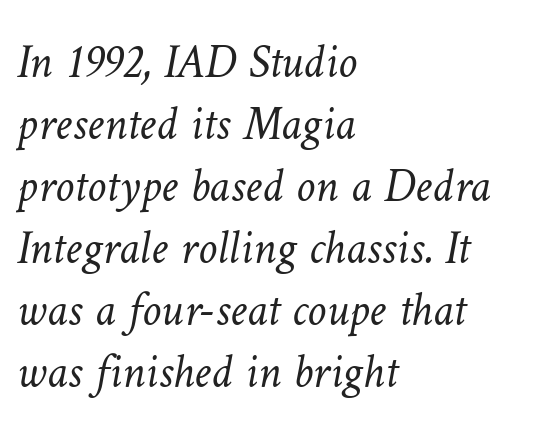
Where is the straight margin? On the left. Students, observe: this is what conventionally led text looks like. Standard letterfit; no display-style spreading of the glyphs. The foot of each line stays bare and open.
